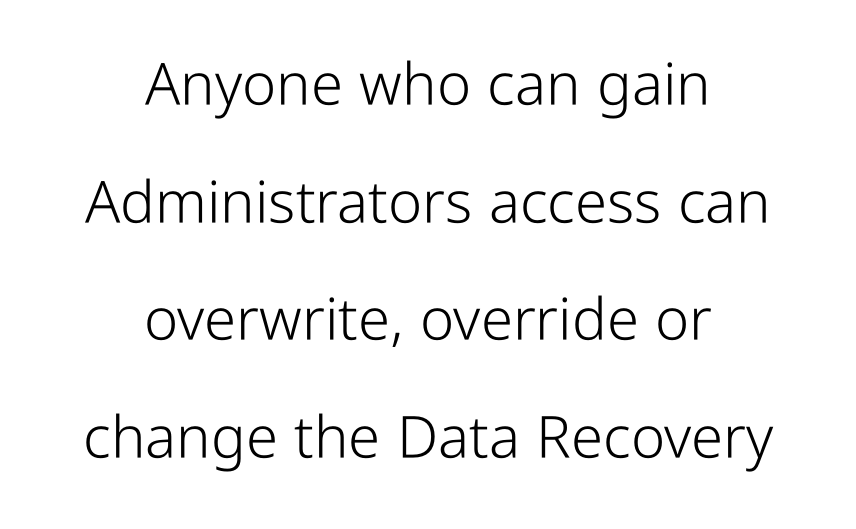
Look at the bottom of the vertical strokes: they stop flat, with no serifs. Tracking here is standard; glyphs follow each other at the usual distance. The strip under each line holds only bare page. Caption: multi-line text, centered on the measure. These glyphs show unthickened strokes, regular width or finer.
